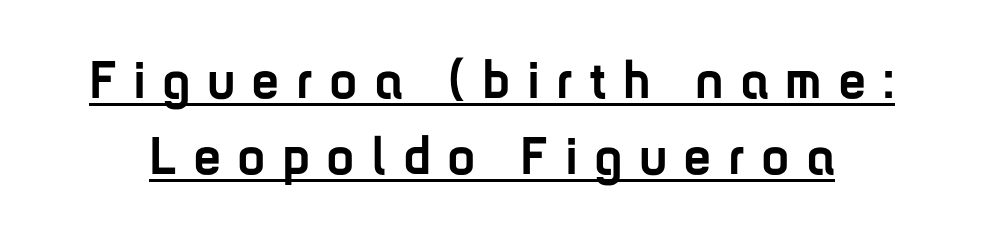
{"serif": "no", "italic": "no", "bold": "yes", "weight": "semibold", "width": "condensed", "stroke_contrast": "low", "x_height": "medium", "monospaced": "no", "underline": "yes", "line_spacing": "normal", "line_spacing_ratio": 1.44, "letter_spacing": "wide", "letter_spacing_em": 0.34, "glyph_px": 53}
